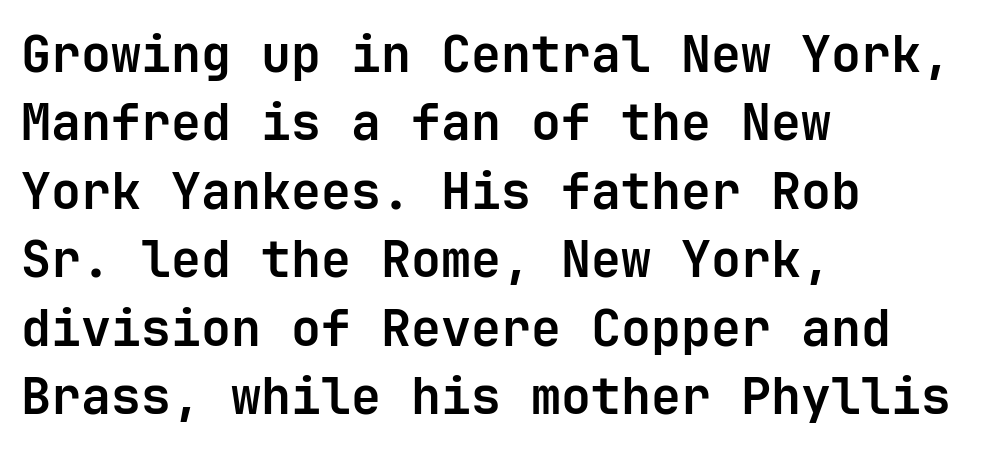
{"serif": "no", "italic": "no", "bold": "yes", "weight": "bold", "width": "normal", "stroke_contrast": "low", "x_height": "medium", "monospaced": "yes", "underline": "no", "align": "left", "line_spacing": "normal", "line_spacing_ratio": 1.37, "letter_spacing": "normal", "letter_spacing_em": 0.0, "glyph_px": 50}
